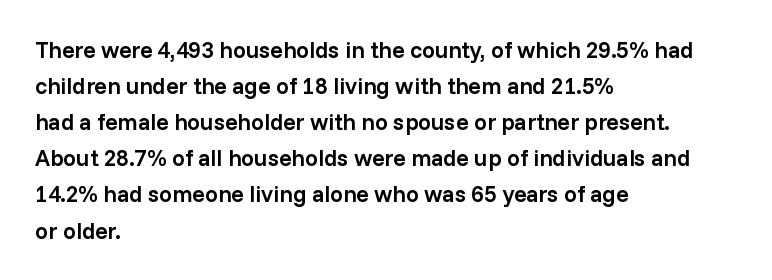
The image shows 23 px text type, upright; set left-aligned, normal line spacing (1.57x), normal letter spacing, not underlined.
